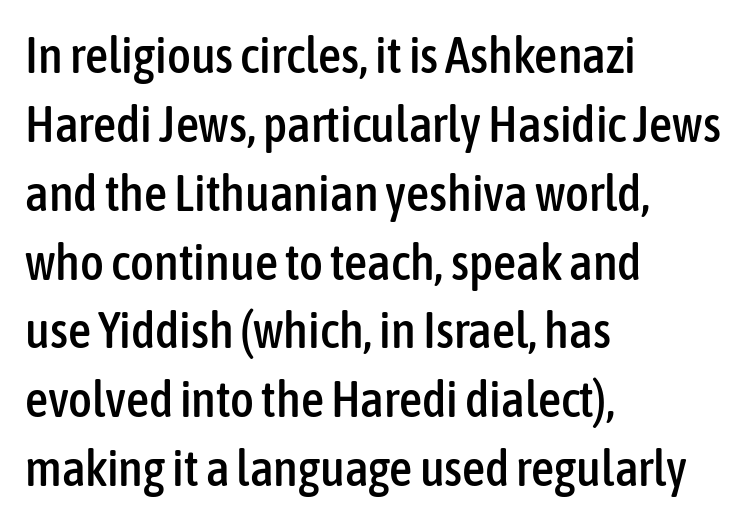
The image shows 51 px condensed sans-serif type, upright; set left-aligned, normal line spacing (1.35x), normal letter spacing, not underlined; low stroke contrast and a medium x-height.
